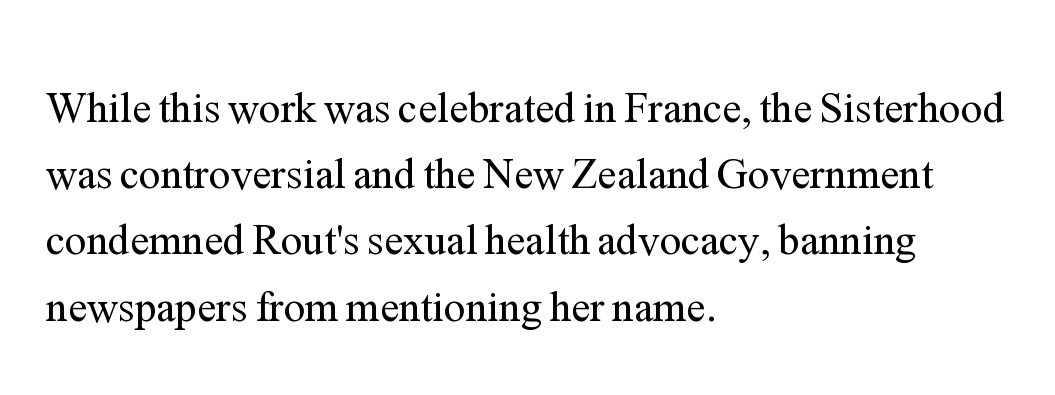
The image shows 43 px regular-weight serif type, upright; set left-aligned, normal line spacing (1.54x), normal letter spacing, not underlined; medium stroke contrast and a medium x-height.
